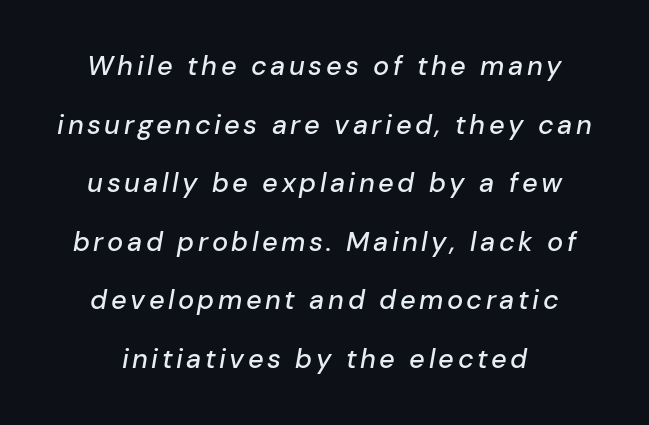
Looking at the ascenders, they clearly lean. This rendering features lettering with no underline. Compared with typical paragraphs, the rows here are farther apart. Centered paragraph, ragged on both sides.
